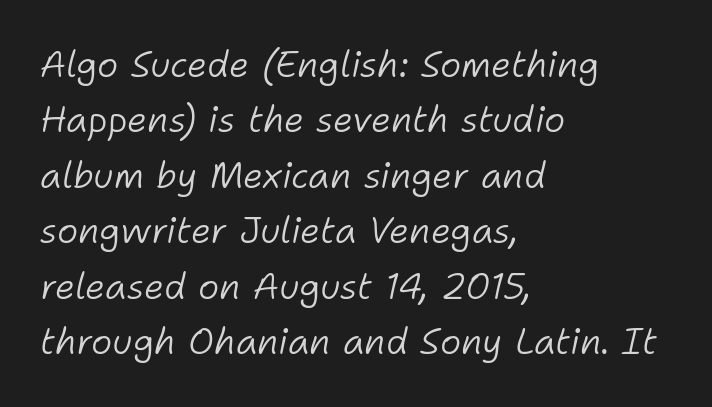
{"italic": "yes", "lean": "right", "slant_degrees": 11, "bold": "no", "weight": "light", "width": "normal", "stroke_contrast": "low", "x_height": "medium", "monospaced": "no", "underline": "no", "align": "left", "line_spacing": "normal", "line_spacing_ratio": 1.54, "letter_spacing": "normal", "letter_spacing_em": 0.0, "glyph_px": 36}
